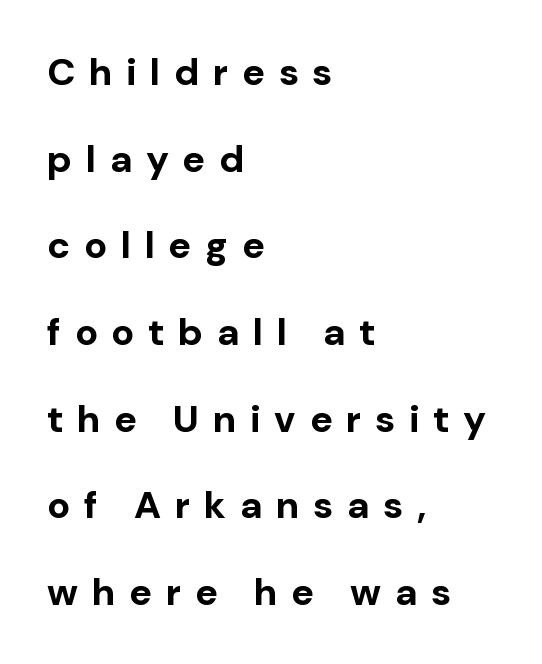
{"serif": "no", "italic": "no", "bold": "yes", "weight": "bold", "width": "normal", "stroke_contrast": "low", "x_height": "medium", "monospaced": "no", "underline": "no", "align": "left", "line_spacing": "loose", "line_spacing_ratio": 2.28, "letter_spacing": "wide", "letter_spacing_em": 0.36, "glyph_px": 38}
